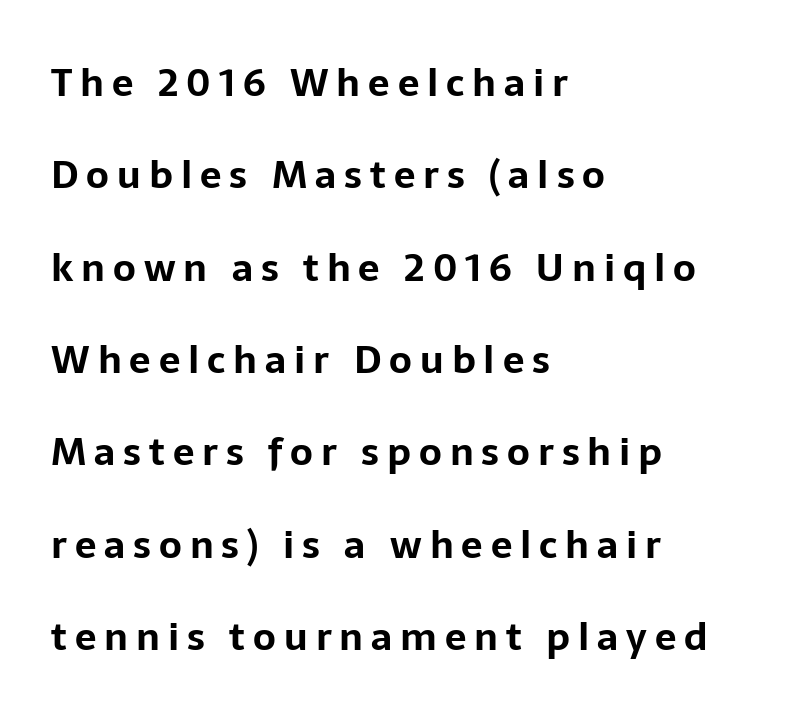
Here the glyphs are tracked loosely, breaking word shapes into spaced letters. You could not count columns in this text — the font is proportionally spaced. Ascenders rise straight up at ninety degrees. Each glyph is drawn with heavy, bold strokes. If you measured baseline to baseline, you'd find a long distance. This sample uses a sans-serif face.
